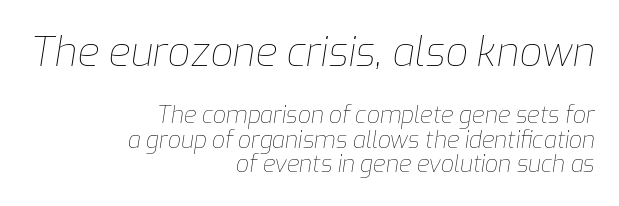
Caption: standard tracking, unaltered. A light-to-regular cut is what we see here. Closely set lines give the paragraph a compact silhouette. The face used here is proportionally spaced, like ordinary book or web type. The passage shown begins with its larger block and ends with its smaller one.
